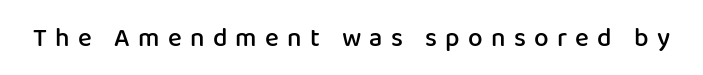
Q: Is the text bold? A: Semi-bold.
Q: Is the text italic (slanted)? A: No, it is upright.
Q: Is the text underlined? A: No.
Q: Is the spacing between letters normal or unusually wide? A: Unusually wide.
